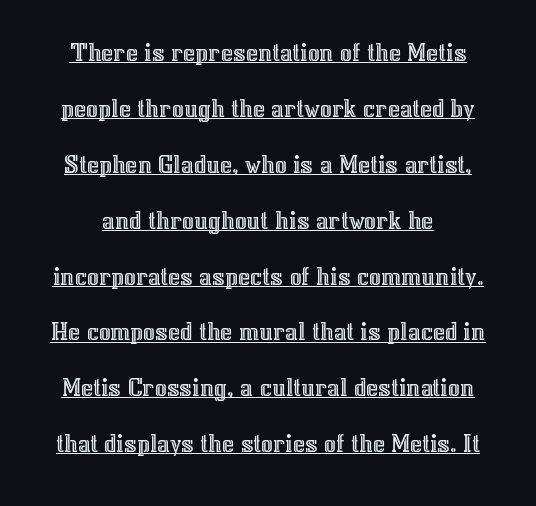
In designer terms, the underline attribute is active on this setting. You could fit nearly another row in the gap between these rows. Italic: no, the glyphs are upright roman. There is no visible air inserted between adjacent glyphs.
